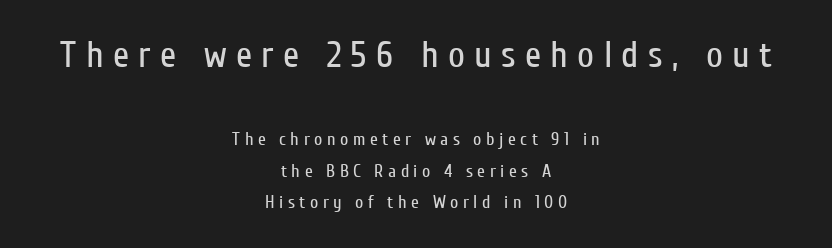
{"serif": "no", "italic": "no", "bold": "no", "weight": "regular", "width": "condensed", "stroke_contrast": "low", "x_height": "medium", "monospaced": "no", "underline": "no", "align": "center", "line_spacing_ratio": 1.75, "letter_spacing": "wide", "letter_spacing_em": 0.25, "larger_block": "first", "size_ratio": 2.06, "glyph_px": 37}
